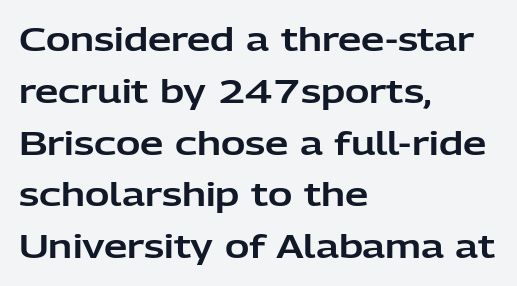
The foot of each line stays bare and open. The type sits square on the baseline with zero lean. The lines are quadded left. The rendering keeps characters at their native spacing. Regarding serifs, this sample does without them.
